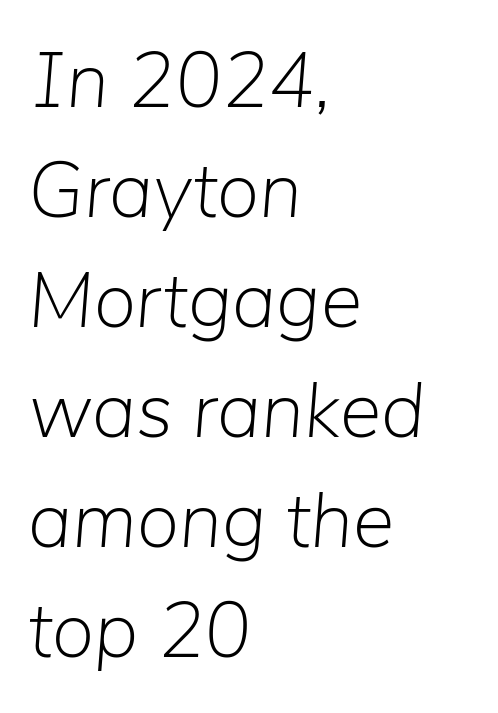
Q: Is the text bold? A: No.
Q: Is the text italic (slanted)? A: Yes, it leans right by about 5 degrees.
Q: Is the text underlined? A: No.
Q: How is the paragraph aligned? A: Left-aligned.
Q: Is the spacing between letters normal or unusually wide? A: Normal.
Q: Is the spacing between lines tight, normal or loose? A: Normal.
Q: Width (condensed, normal, or wide)? A: Normal.
Q: Stroke contrast? A: Low.
Q: x-height? A: Medium.
Q: Monospaced? A: No.
